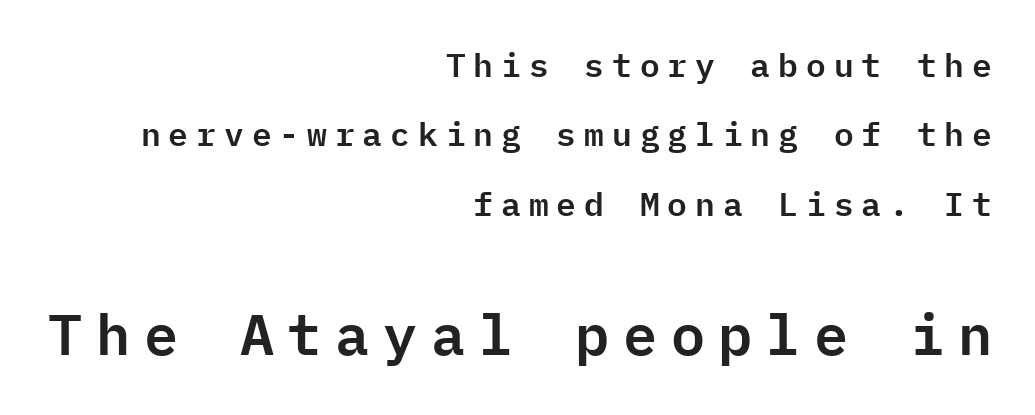
{"serif": "no", "italic": "no", "width": "normal", "stroke_contrast": "low", "x_height": "medium", "monospaced": "yes", "underline": "no", "align": "right", "line_spacing": "loose", "line_spacing_ratio": 2.1, "letter_spacing": "wide", "letter_spacing_em": 0.24, "larger_block": "second", "size_ratio": 1.73, "glyph_px": 57}
